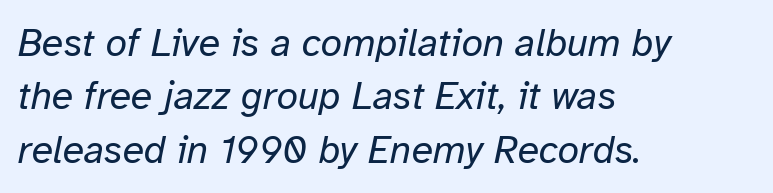
{"italic": "yes", "lean": "right", "slant_degrees": 12, "bold": "no", "weight": "regular", "width": "normal", "stroke_contrast": "low", "x_height": "medium", "monospaced": "no", "underline": "no", "align": "left", "line_spacing": "normal", "line_spacing_ratio": 1.37, "letter_spacing": "normal", "letter_spacing_em": 0.0, "glyph_px": 39}
